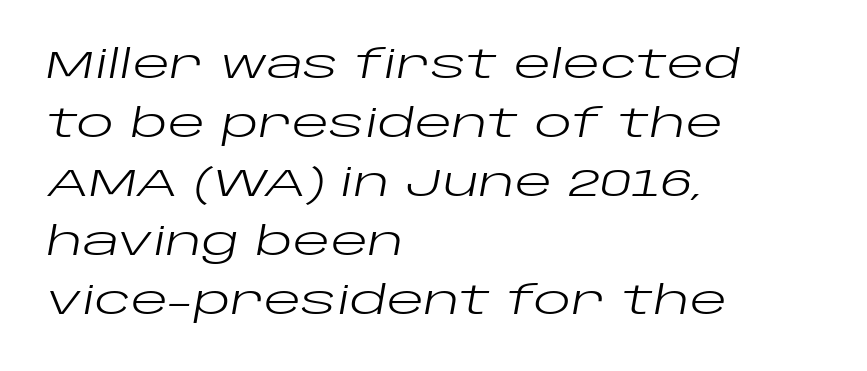
Q: Is the text bold? A: No.
Q: Is the text italic (slanted)? A: Yes, it leans right by about 10 degrees.
Q: Is the text underlined? A: No.
Q: How is the paragraph aligned? A: Left-aligned.
Q: Is the spacing between letters normal or unusually wide? A: Normal.
Q: Is the spacing between lines tight, normal or loose? A: Normal.
Q: Width (condensed, normal, or wide)? A: Wide.
Q: Stroke contrast? A: Low.
Q: x-height? A: Large.
Q: Monospaced? A: No.
